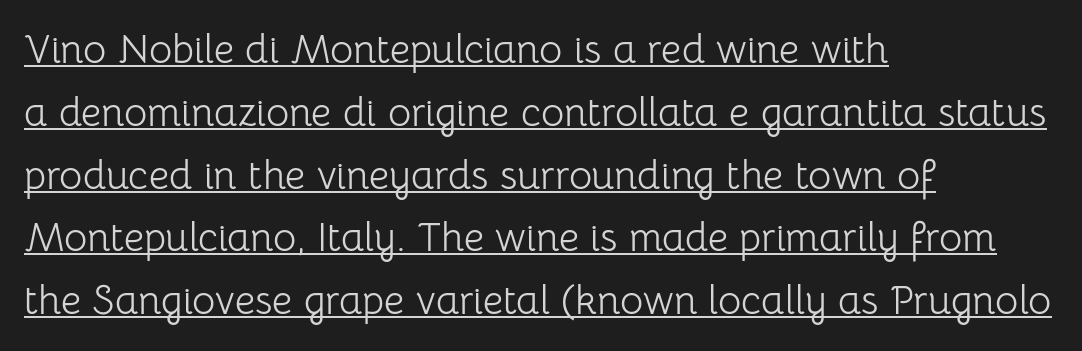
The image shows 40 px light sans-serif type, upright; set left-aligned, normal line spacing (1.57x), normal letter spacing, underlined; low stroke contrast and a medium x-height.
